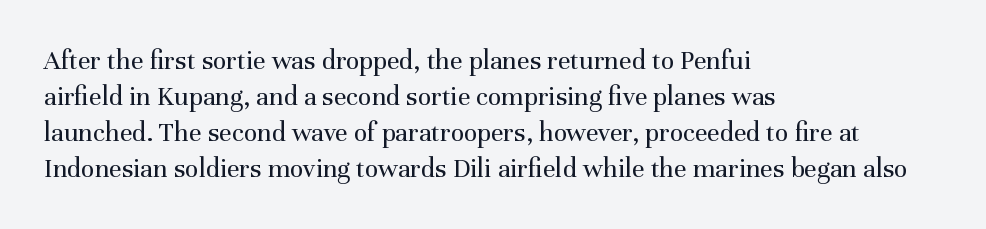
The image shows 28 px regular-weight serif type, upright; set left-aligned, normal line spacing (1.28x), normal letter spacing, not underlined; medium stroke contrast and a medium x-height.
